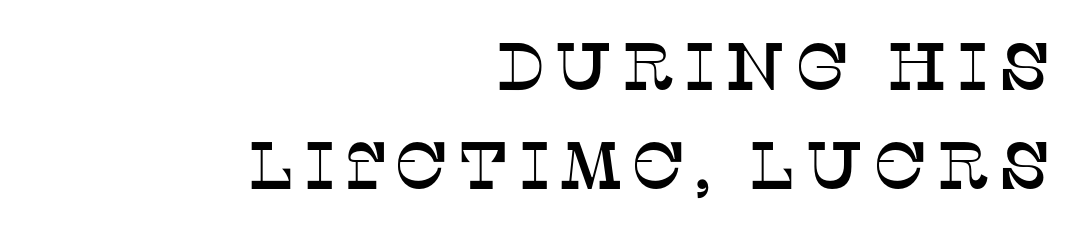
The image shows 67 px serif type, upright; set right-aligned, normal line spacing (1.48x), not underlined; low stroke contrast and a large x-height.
